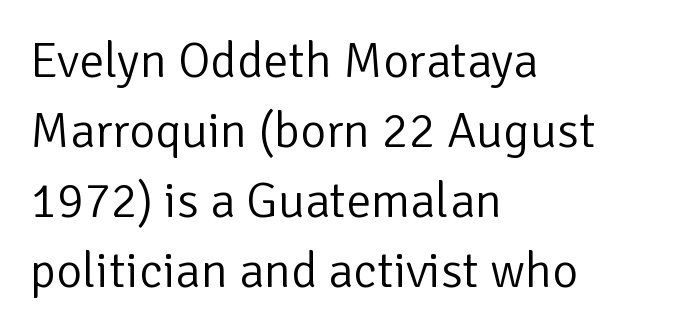
The image shows 50 px light sans-serif type, upright; set left-aligned, normal line spacing (1.4x), normal letter spacing, not underlined; low stroke contrast and a medium x-height.
